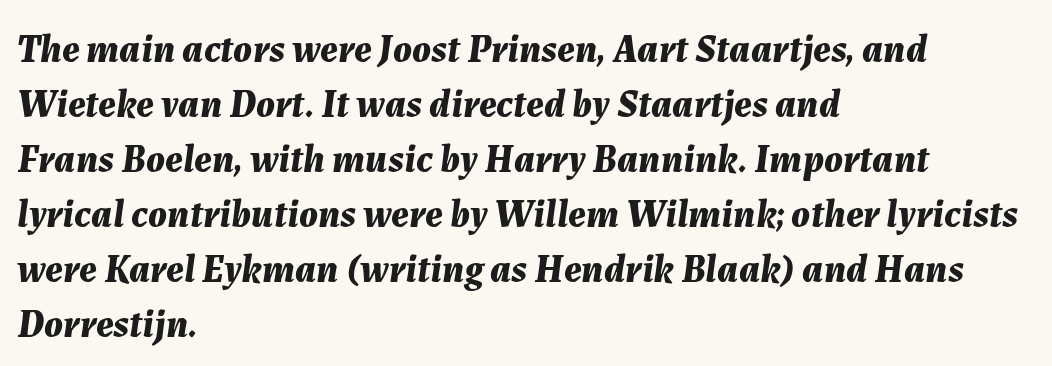
The image shows 39 px bold type, italic (leaning right); set left-aligned, normal line spacing (1.41x), normal letter spacing, not underlined; medium stroke contrast and a medium x-height.
